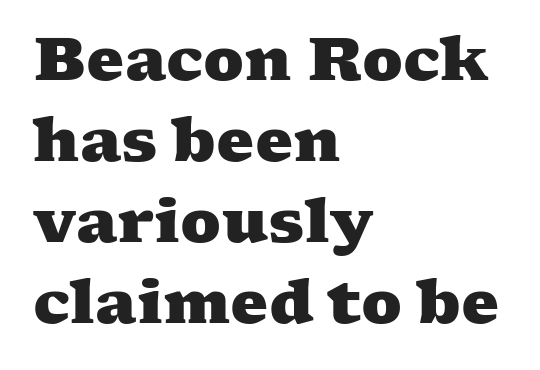
Q: Is the text bold? A: Yes.
Q: Is the typeface a serif or a sans-serif typeface? A: Serif.
Q: Is the text underlined? A: No.
Q: How is the paragraph aligned? A: Left-aligned.
Q: Is the spacing between letters normal or unusually wide? A: Normal.
Q: Is the spacing between lines tight, normal or loose? A: Normal.
Q: Width (condensed, normal, or wide)? A: Wide.
Q: Stroke contrast? A: Medium.
Q: x-height? A: Medium.
Q: Monospaced? A: No.
